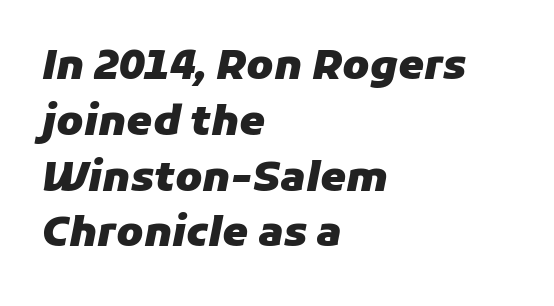
{"italic": "yes", "lean": "right", "slant_degrees": 11, "bold": "yes", "weight": "heavy", "width": "normal", "stroke_contrast": "low", "x_height": "medium", "monospaced": "no", "underline": "no", "align": "left", "line_spacing": "normal", "line_spacing_ratio": 1.36, "letter_spacing": "normal", "letter_spacing_em": 0.0, "glyph_px": 41}
